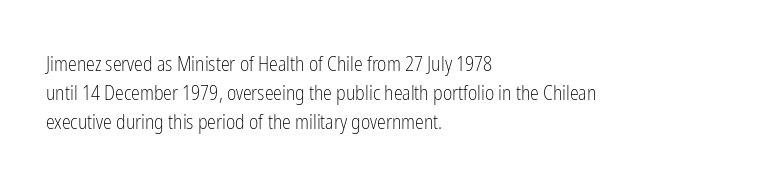
The image shows 20 px text type, upright; set left-aligned, normal line spacing (1.46x), normal letter spacing, not underlined.
